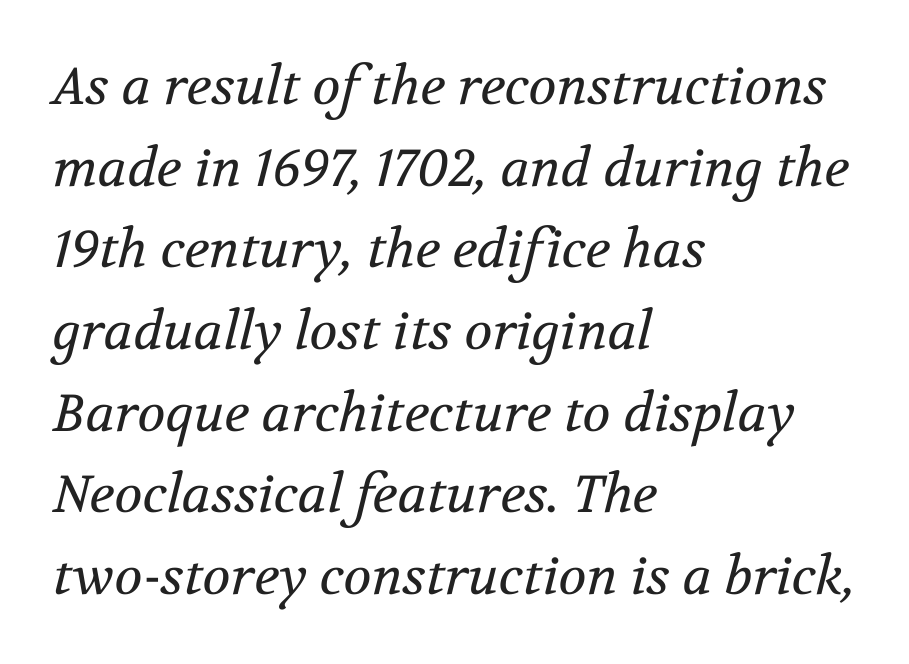
{"serif": "yes", "italic": "yes", "lean": "right", "slant_degrees": 12, "bold": "no", "weight": "regular", "width": "normal", "stroke_contrast": "medium", "x_height": "medium", "monospaced": "no", "underline": "no", "align": "left", "line_spacing": "normal", "line_spacing_ratio": 1.57, "letter_spacing": "normal", "letter_spacing_em": 0.0, "glyph_px": 52}
